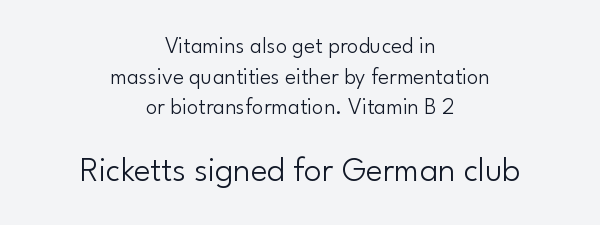
The image shows 35 px light sans-serif type, upright; set centered, normal line spacing (1.33x), normal letter spacing, not underlined; the second (bottom) block is 1.52x larger; low stroke contrast and a small x-height.
